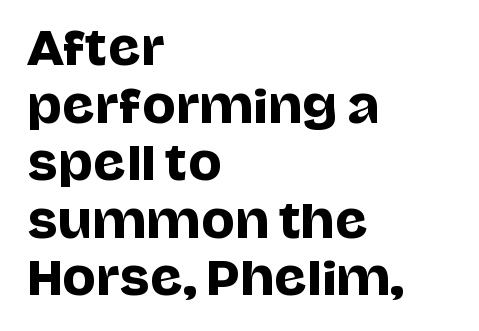
{"serif": "no", "italic": "no", "width": "normal", "stroke_contrast": "low", "x_height": "large", "monospaced": "no", "underline": "no", "align": "left", "line_spacing": "normal", "line_spacing_ratio": 1.28, "letter_spacing": "normal", "letter_spacing_em": 0.0, "glyph_px": 45}
